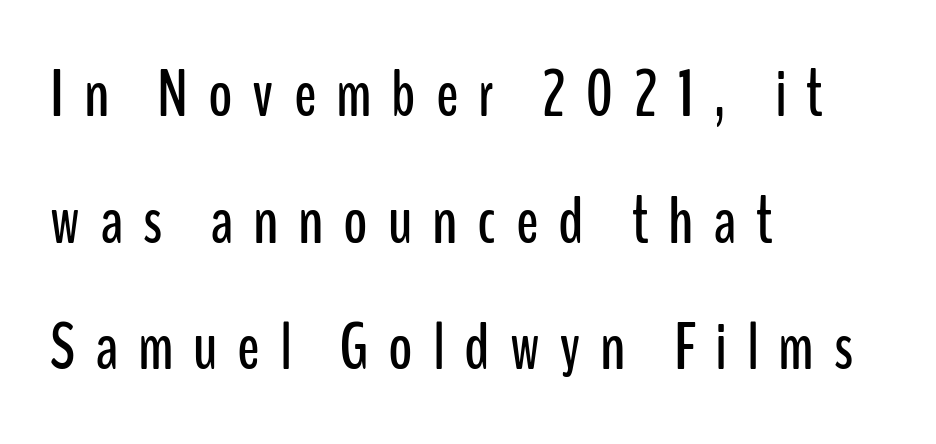
The image shows 66 px condensed sans-serif type, upright; set left-aligned, loose line spacing (1.92x), unusually wide letter spacing (+0.3 em), not underlined; low stroke contrast and a medium x-height.
